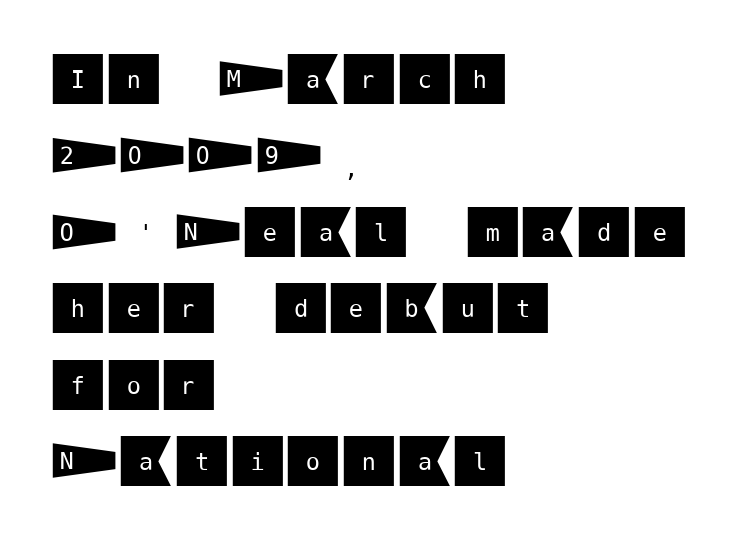
Tall strokes in this sample are plumb rather than angled. A clean baseline with only descenders dipping below it. The rows are spaced the way most documents space them. Nothing unusual about the tracking: characters are spaced as the font intends. Look at the bottom of the vertical strokes: they stop flat, with no serifs. The paragraph shown leans on its left margin.
